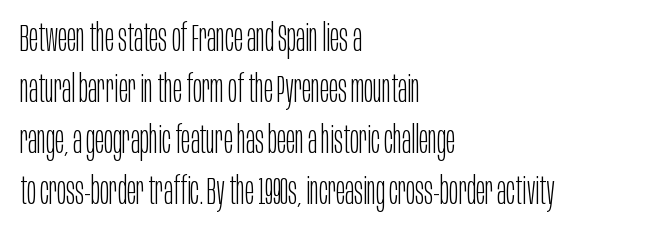
Q: Is the text bold? A: No.
Q: Is the text italic (slanted)? A: No, it is upright.
Q: Is the typeface a serif or a sans-serif typeface? A: Sans-serif.
Q: Is the text underlined? A: No.
Q: How is the paragraph aligned? A: Left-aligned.
Q: Is the spacing between letters normal or unusually wide? A: Normal.
Q: Is the spacing between lines tight, normal or loose? A: Normal.
Q: Width (condensed, normal, or wide)? A: Condensed.
Q: Stroke contrast? A: Low.
Q: x-height? A: Large.
Q: Monospaced? A: No.
